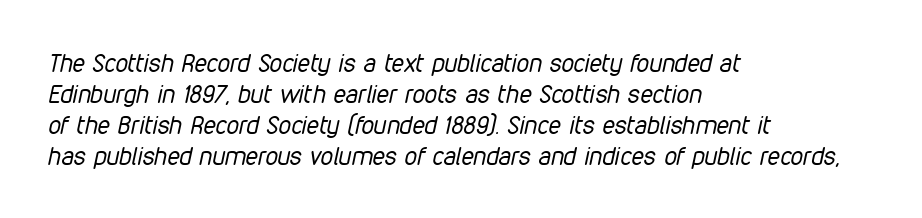
The passage is arranged the way most books set body copy — flush left. The gaps between neighbouring characters are ordinary and unremarkable. Slanted lettering throughout. The strokes carry an ordinary text weight at most.
